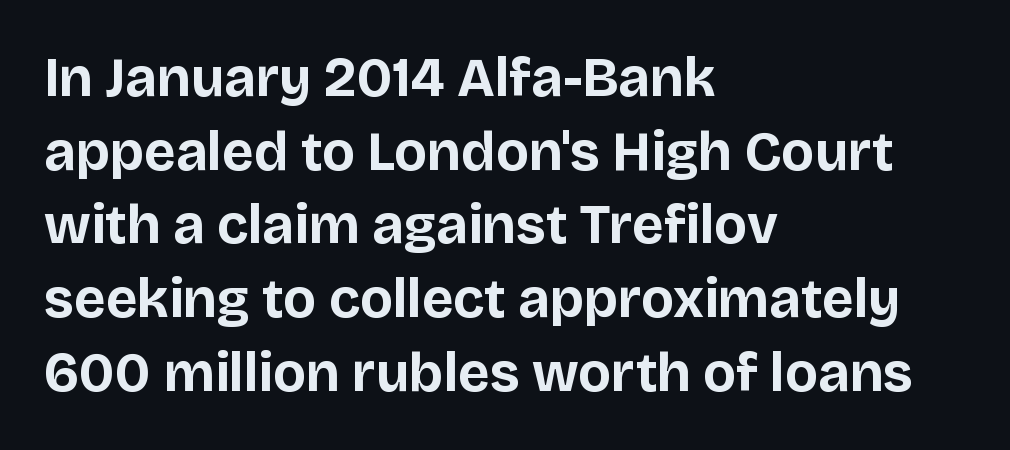
Q: Is the text bold? A: Yes.
Q: Is the text italic (slanted)? A: No, it is upright.
Q: Is the typeface a serif or a sans-serif typeface? A: Sans-serif.
Q: Is the text underlined? A: No.
Q: How is the paragraph aligned? A: Left-aligned.
Q: Is the spacing between letters normal or unusually wide? A: Normal.
Q: Is the spacing between lines tight, normal or loose? A: Normal.
Q: Width (condensed, normal, or wide)? A: Normal.
Q: Stroke contrast? A: Low.
Q: x-height? A: Large.
Q: Monospaced? A: No.
